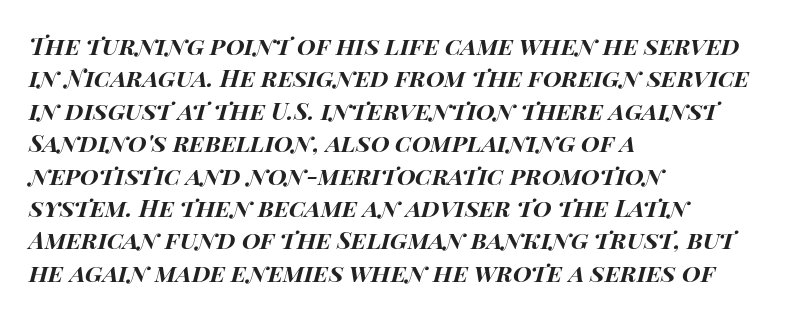
The font's italic variant was chosen for this text. Layout note: lines flush left. The rendering uses a bold face; every stroke is thick and dark. Plain, unruled lines of type. Successive baselines arrive at the customary interval.
